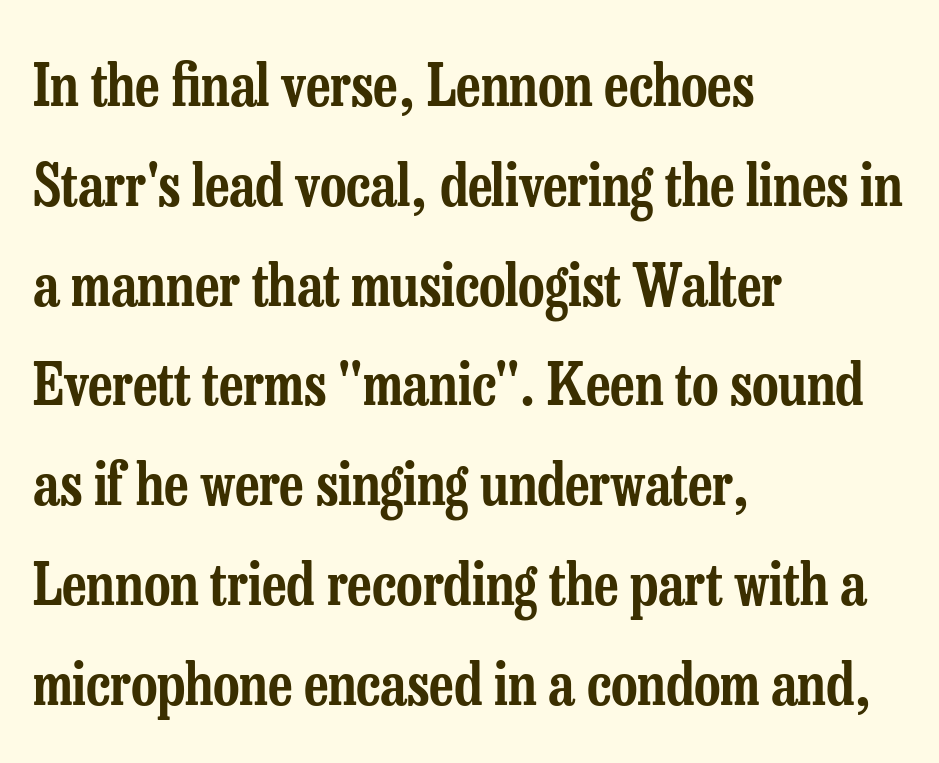
{"serif": "yes", "italic": "no", "width": "condensed", "stroke_contrast": "low", "x_height": "medium", "monospaced": "no", "underline": "no", "align": "left", "line_spacing_ratio": 1.72, "letter_spacing": "normal", "letter_spacing_em": 0.0, "glyph_px": 58}
